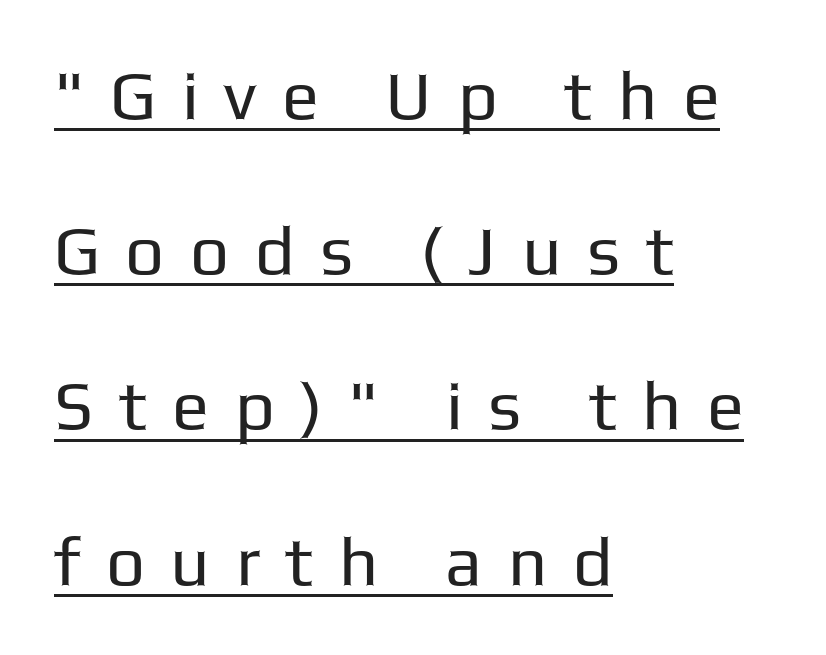
The image shows 69 px regular-weight sans-serif type, upright; set left-aligned, loose line spacing (2.25x), unusually wide letter spacing (+0.37 em), underlined; low stroke contrast and a medium x-height.
